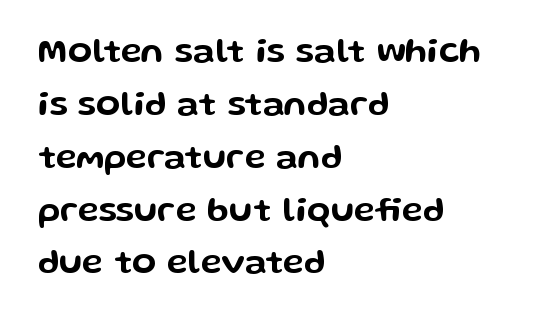
Q: Is the text italic (slanted)? A: No, it is upright.
Q: Is the typeface a serif or a sans-serif typeface? A: Sans-serif.
Q: Is the text underlined? A: No.
Q: How is the paragraph aligned? A: Left-aligned.
Q: Is the spacing between letters normal or unusually wide? A: Normal.
Q: Is the spacing between lines tight, normal or loose? A: Normal.
Q: Width (condensed, normal, or wide)? A: Wide.
Q: Stroke contrast? A: Low.
Q: x-height? A: Medium.
Q: Monospaced? A: No.
